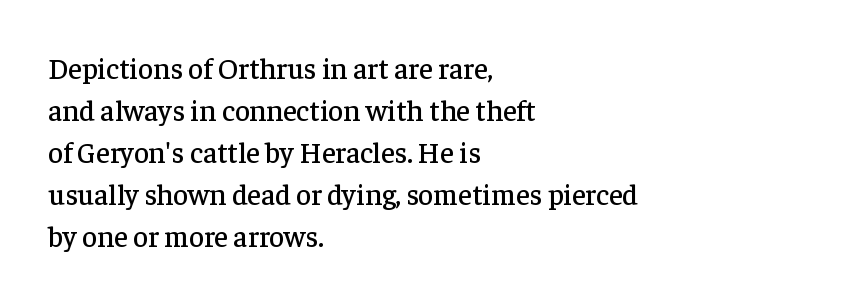
Q: Is the text italic (slanted)? A: No, it is upright.
Q: Is the typeface a serif or a sans-serif typeface? A: Serif.
Q: Is the text underlined? A: No.
Q: How is the paragraph aligned? A: Left-aligned.
Q: Is the spacing between letters normal or unusually wide? A: Normal.
Q: Is the spacing between lines tight, normal or loose? A: Normal.
Q: Width (condensed, normal, or wide)? A: Normal.
Q: Stroke contrast? A: Low.
Q: x-height? A: Medium.
Q: Monospaced? A: No.
